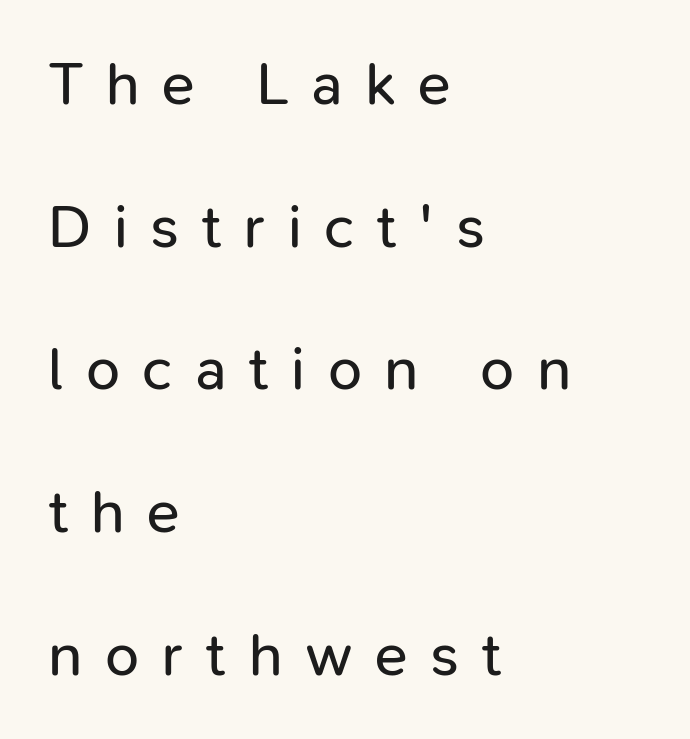
Q: Is the text bold? A: No.
Q: Is the text italic (slanted)? A: No, it is upright.
Q: Is the typeface a serif or a sans-serif typeface? A: Sans-serif.
Q: Is the text underlined? A: No.
Q: How is the paragraph aligned? A: Left-aligned.
Q: Is the spacing between letters normal or unusually wide? A: Unusually wide.
Q: Is the spacing between lines tight, normal or loose? A: Loose.
Q: Width (condensed, normal, or wide)? A: Normal.
Q: Stroke contrast? A: Low.
Q: x-height? A: Medium.
Q: Monospaced? A: No.
